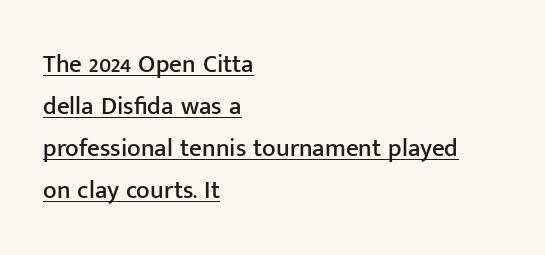
Q: Is the text italic (slanted)? A: No, it is upright.
Q: Is the text underlined? A: Yes.
Q: How is the paragraph aligned? A: Left-aligned.
Q: Is the spacing between letters normal or unusually wide? A: Normal.
Q: Is the spacing between lines tight, normal or loose? A: Normal.
